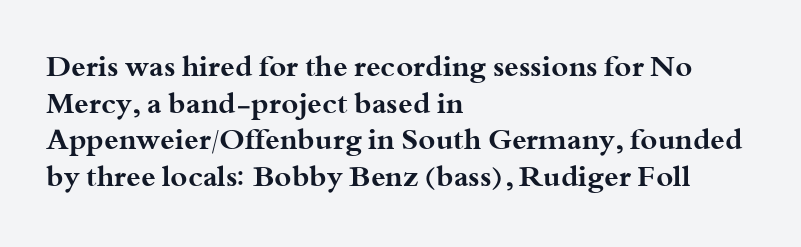
The image shows 29 px bold, wide serif type, upright; set left-aligned, normal line spacing (1.26x), normal letter spacing, not underlined; medium stroke contrast and a small x-height.
